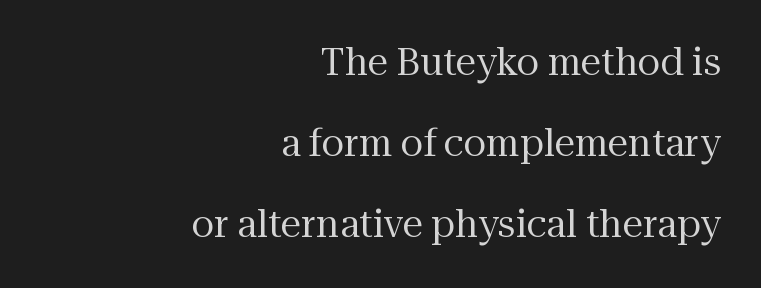
The image shows 37 px regular-weight serif type, upright; set right-aligned, loose line spacing (2.19x), normal letter spacing, not underlined; medium stroke contrast and a medium x-height.
